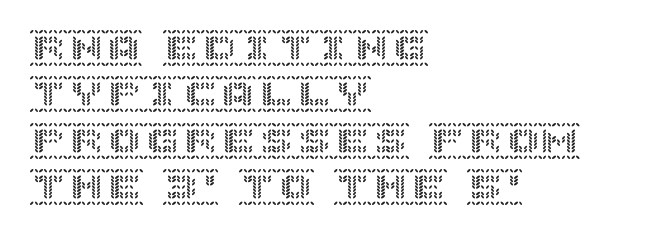
Q: Is the text italic (slanted)? A: No, it is upright.
Q: Is the text underlined? A: No.
Q: How is the paragraph aligned? A: Left-aligned.
Q: Is the spacing between letters normal or unusually wide? A: Normal.
Q: Width (condensed, normal, or wide)? A: Normal.
Q: x-height? A: Large.
